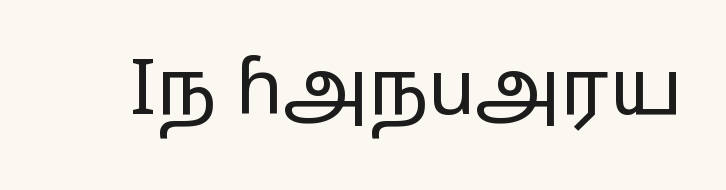
Compared with a typical body face, this is equally light or lighter still. Nope, no serifs anywhere on these letters. Does extra space separate the letters? No, they use regular spacing. You could not count columns in this text — the font is proportionally spaced. Any mark beneath the type? The region is blank.
